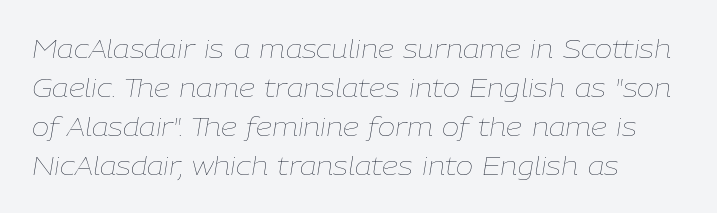
{"italic": "yes", "lean": "right", "slant_degrees": 9, "bold": "no", "underline": "no", "align": "left", "line_spacing": "normal", "line_spacing_ratio": 1.5, "letter_spacing": "normal", "letter_spacing_em": 0.0, "glyph_px": 26}
